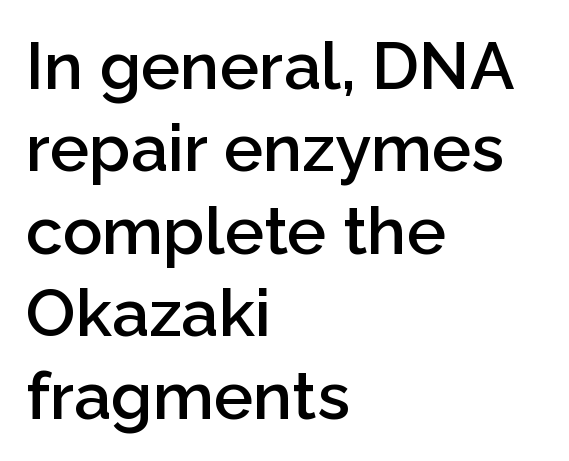
Q: Is the text bold? A: Semi-bold.
Q: Is the text italic (slanted)? A: No, it is upright.
Q: Is the typeface a serif or a sans-serif typeface? A: Sans-serif.
Q: Is the text underlined? A: No.
Q: How is the paragraph aligned? A: Left-aligned.
Q: Is the spacing between letters normal or unusually wide? A: Normal.
Q: Is the spacing between lines tight, normal or loose? A: Normal.
Q: Width (condensed, normal, or wide)? A: Normal.
Q: Stroke contrast? A: Low.
Q: x-height? A: Medium.
Q: Monospaced? A: No.
